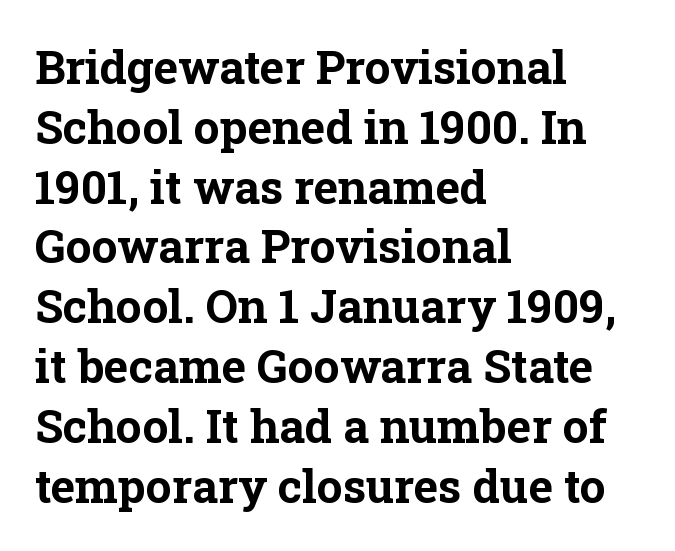
Q: Is the text bold? A: Yes.
Q: Is the text italic (slanted)? A: No, it is upright.
Q: Is the typeface a serif or a sans-serif typeface? A: Serif.
Q: Is the text underlined? A: No.
Q: How is the paragraph aligned? A: Left-aligned.
Q: Is the spacing between letters normal or unusually wide? A: Normal.
Q: Is the spacing between lines tight, normal or loose? A: Normal.
Q: Width (condensed, normal, or wide)? A: Normal.
Q: Stroke contrast? A: Low.
Q: x-height? A: Medium.
Q: Monospaced? A: No.
